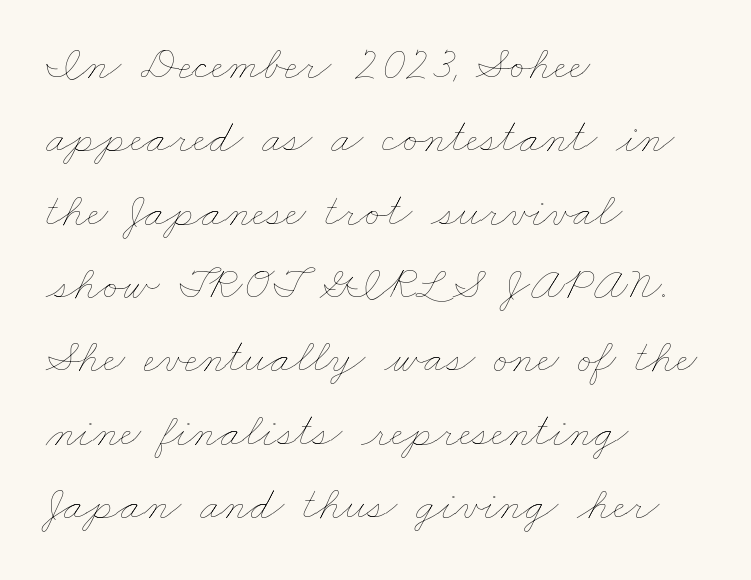
This rendering leaves character spacing at its baseline value. This sample keeps an unexceptional amount of space between lines. Spacing verdict: proportional, widths tailored to each character. Heaviness? Minimal to ordinary, like unemphasized prose. Just letters on the line, the space beneath them empty. A student would call this left alignment; a typographer would say flush left, rag right.
